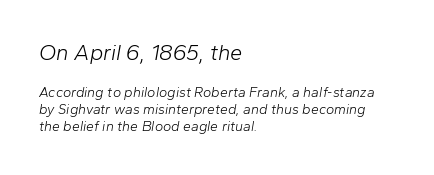
Q: Is the text bold? A: No.
Q: Is the text italic (slanted)? A: Yes, it leans right by about 10 degrees.
Q: Is the text underlined? A: No.
Q: How is the paragraph aligned? A: Left-aligned.
Q: Is the spacing between letters normal or unusually wide? A: Normal.
Q: Which block of text is set in a larger size, the first (top) or the second (bottom)? A: The first (top) one.
